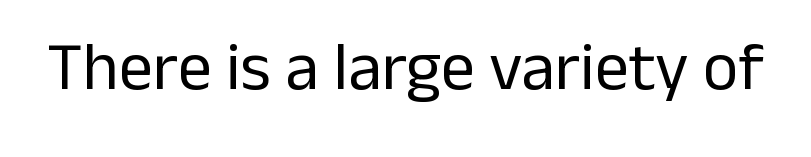
The image shows 68 px regular-weight sans-serif type, upright; set normal letter spacing, not underlined; low stroke contrast and a medium x-height.
